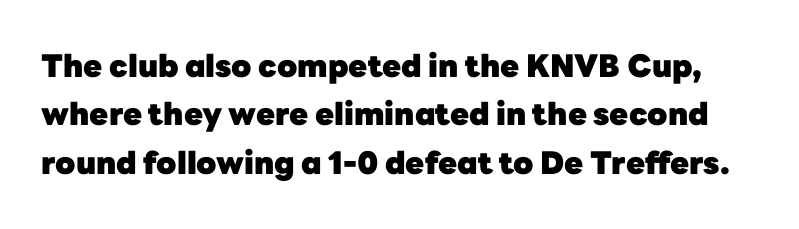
Q: Is the text bold? A: Yes.
Q: Is the text italic (slanted)? A: No, it is upright.
Q: Is the typeface a serif or a sans-serif typeface? A: Sans-serif.
Q: Is the text underlined? A: No.
Q: Is the spacing between letters normal or unusually wide? A: Normal.
Q: Is the spacing between lines tight, normal or loose? A: Normal.
Q: Width (condensed, normal, or wide)? A: Normal.
Q: Stroke contrast? A: Low.
Q: x-height? A: Medium.
Q: Monospaced? A: No.
